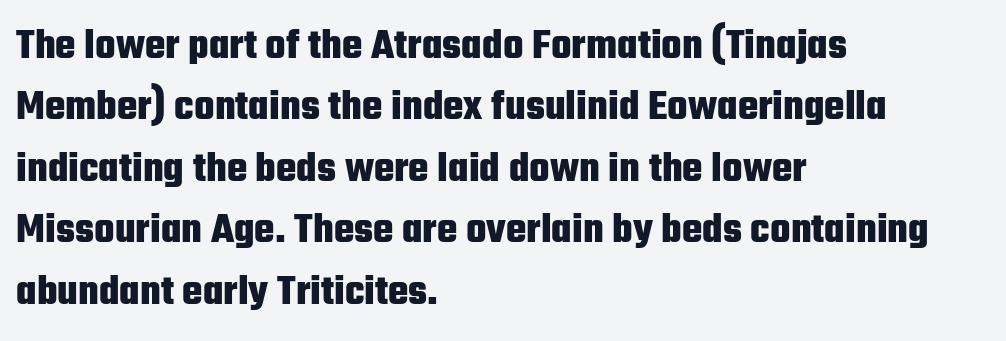
A clean baseline with only descenders dipping below it. How would I describe the line gaps? Plain and ordinary. The face used here is a sans, in the tradition of grotesques and geometrics. The font's upright variant was chosen for this text.
